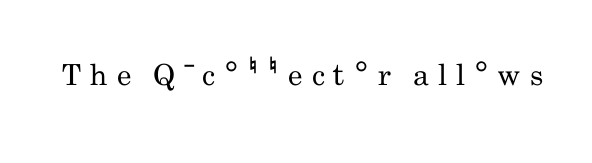
Stem width sits at or under what a default text font uses. To sum up the face: it is a sans, with no serifs. Spacing verdict: proportional, widths tailored to each character. The type is letterspaced generously, with wide tracking.
